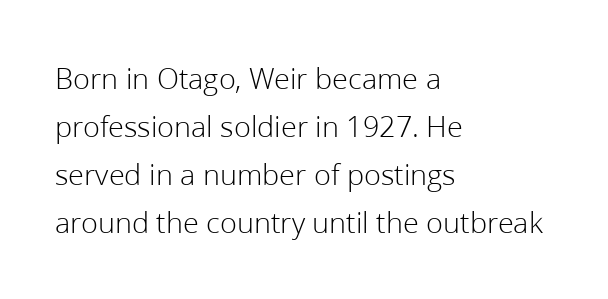
Q: Is the text bold? A: No.
Q: Is the text italic (slanted)? A: No, it is upright.
Q: Is the typeface a serif or a sans-serif typeface? A: Sans-serif.
Q: Is the text underlined? A: No.
Q: How is the paragraph aligned? A: Left-aligned.
Q: Is the spacing between letters normal or unusually wide? A: Normal.
Q: Is the spacing between lines tight, normal or loose? A: Normal.
Q: Width (condensed, normal, or wide)? A: Normal.
Q: Stroke contrast? A: Low.
Q: x-height? A: Medium.
Q: Monospaced? A: No.
